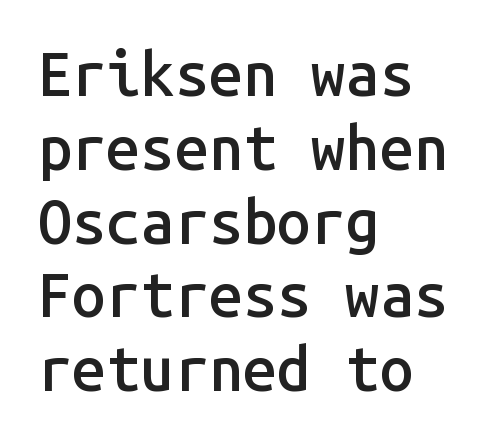
The image shows 61 px semibold sans-serif type, upright, monospaced; set left-aligned, line spacing 1.21x, normal letter spacing, not underlined; low stroke contrast and a medium x-height.
